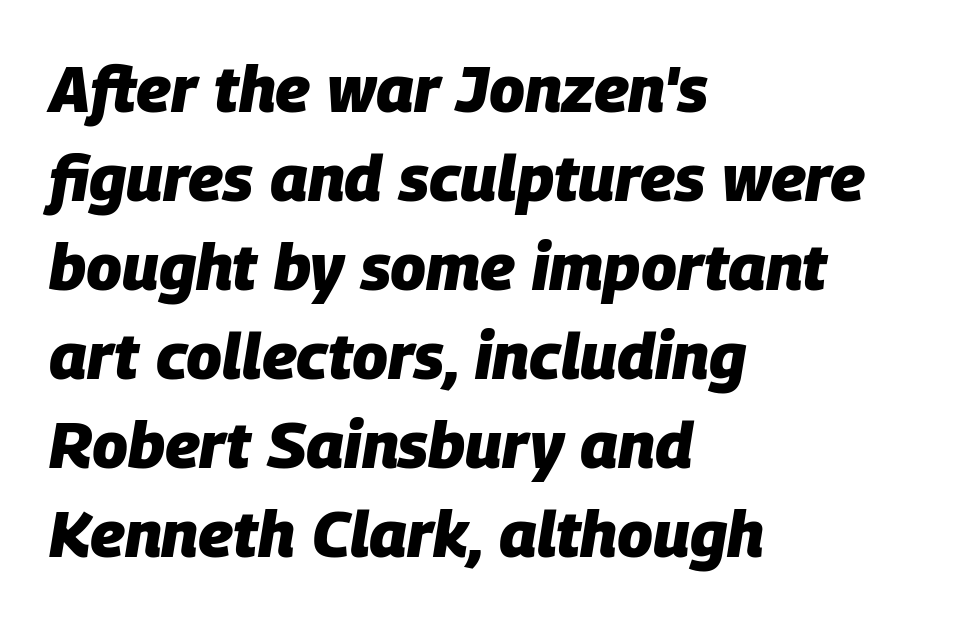
The image shows 65 px heavy type, italic (leaning right); set left-aligned, normal line spacing (1.37x), normal letter spacing, not underlined; low stroke contrast and a large x-height.
